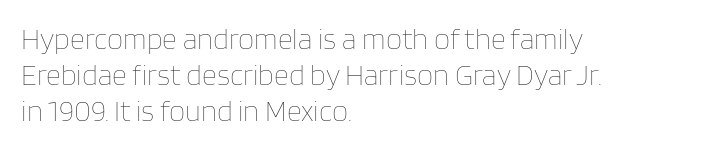
{"italic": "no", "bold": "no", "weight": "thin", "width": "normal", "stroke_contrast": "low", "x_height": "large", "monospaced": "no", "underline": "no", "align": "left", "line_spacing_ratio": 1.24, "letter_spacing": "normal", "letter_spacing_em": 0.0, "glyph_px": 29}
